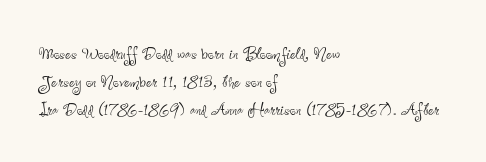
Visually the block forms a straight wall on the left and a jagged coastline on the right. Bold? No — there's no thickening of the strokes. Notice how descenders clear the ascenders below comfortably — that's standard leading. Each word holds together tightly as a unit, with standard inter-letter gaps.
